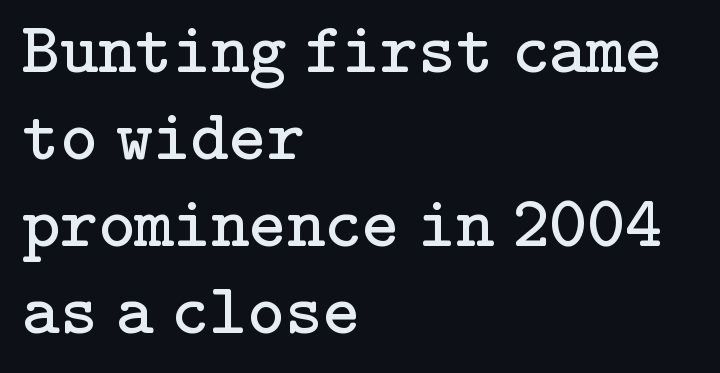
Q: Is the text bold? A: No.
Q: Is the text italic (slanted)? A: No, it is upright.
Q: Is the typeface a serif or a sans-serif typeface? A: Serif.
Q: Is the text underlined? A: No.
Q: How is the paragraph aligned? A: Left-aligned.
Q: Is the spacing between letters normal or unusually wide? A: Normal.
Q: Width (condensed, normal, or wide)? A: Normal.
Q: Stroke contrast? A: Low.
Q: x-height? A: Medium.
